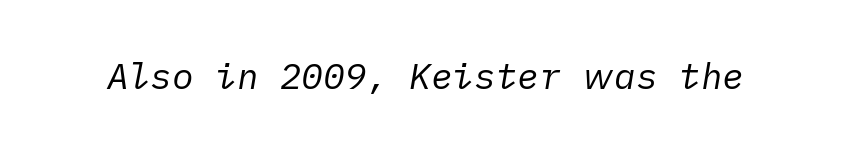
The image shows 36 px regular-weight type, italic (leaning right); set normal letter spacing, not underlined; low stroke contrast and a medium x-height.
